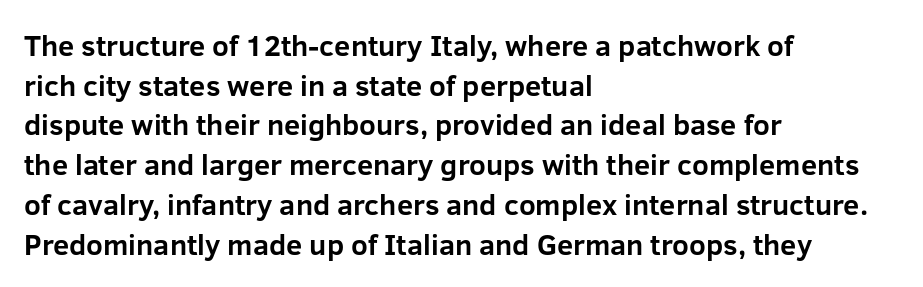
This rendering leaves character spacing at its baseline value. If you drew a ruler down the left edge, every line would touch it. What kind of face is this? One without serifs — a sans. Character widths vary here, with narrow letters taking less room than wide ones. This rendering features lettering with no underline.
